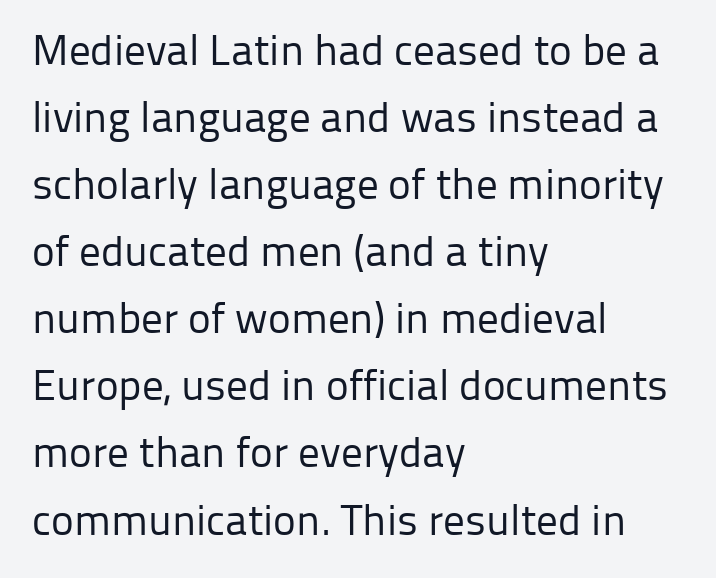
A typesetter would call this proportional, since set widths differ per character. Notice how descenders clear the ascenders below comfortably — that's standard leading. Honestly, the letter spacing is just normal — you wouldn't notice it. The area under the type is left untouched.
